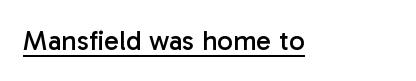
Q: Is the text bold? A: No.
Q: Is the text italic (slanted)? A: No, it is upright.
Q: Is the typeface a serif or a sans-serif typeface? A: Sans-serif.
Q: Is the text underlined? A: Yes.
Q: Is the spacing between letters normal or unusually wide? A: Normal.
Q: Width (condensed, normal, or wide)? A: Normal.
Q: Stroke contrast? A: Low.
Q: x-height? A: Medium.
Q: Monospaced? A: No.
